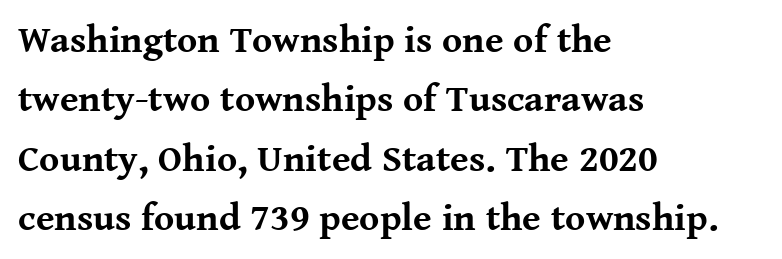
The type sits square on the baseline with zero lean. The type family on display is of the serif kind. Looks like regular typesetting: each glyph gets only the width it needs. The typesetting leans heavy: a genuine bold. The gap between lines stays unmarked. The letterforms sit shoulder to shoulder at normal distance.
